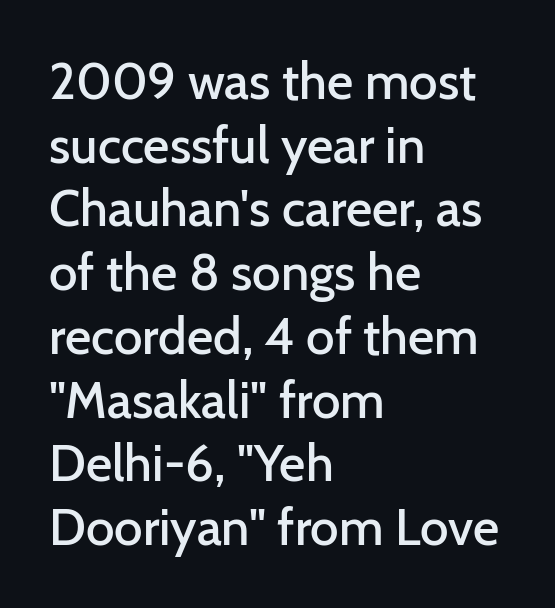
{"serif": "no", "italic": "no", "bold": "semi", "weight": "semibold", "width": "normal", "stroke_contrast": "low", "x_height": "medium", "monospaced": "no", "underline": "no", "align": "left", "line_spacing": "normal", "line_spacing_ratio": 1.25, "letter_spacing": "normal", "letter_spacing_em": 0.0, "glyph_px": 51}
